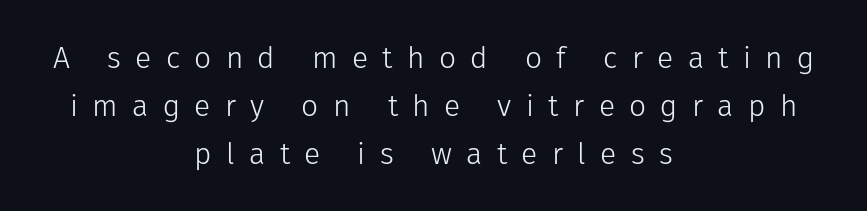
The image shows 30 px light sans-serif type, upright; set centered, normal line spacing (1.6x), unusually wide letter spacing (+0.48 em), not underlined; low stroke contrast and a medium x-height.
